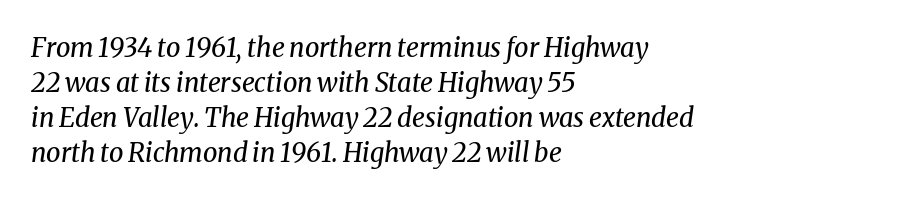
{"italic": "yes", "lean": "right", "slant_degrees": 8, "bold": "no", "underline": "no", "align": "left", "line_spacing": "normal", "line_spacing_ratio": 1.35, "letter_spacing": "normal", "letter_spacing_em": 0.0, "glyph_px": 26}
